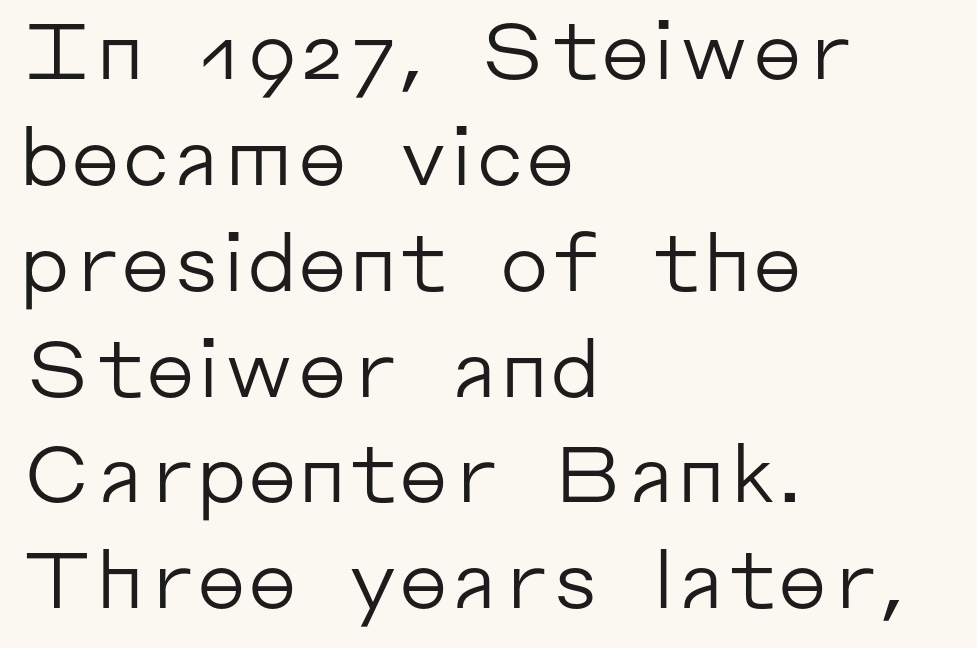
Q: Is the text bold? A: No.
Q: Is the text italic (slanted)? A: No, it is upright.
Q: Is the typeface a serif or a sans-serif typeface? A: Sans-serif.
Q: Is the text underlined? A: No.
Q: How is the paragraph aligned? A: Left-aligned.
Q: Is the spacing between letters normal or unusually wide? A: Normal.
Q: Is the spacing between lines tight, normal or loose? A: Normal.
Q: Width (condensed, normal, or wide)? A: Normal.
Q: Stroke contrast? A: Low.
Q: x-height? A: Medium.
Q: Monospaced? A: No.
